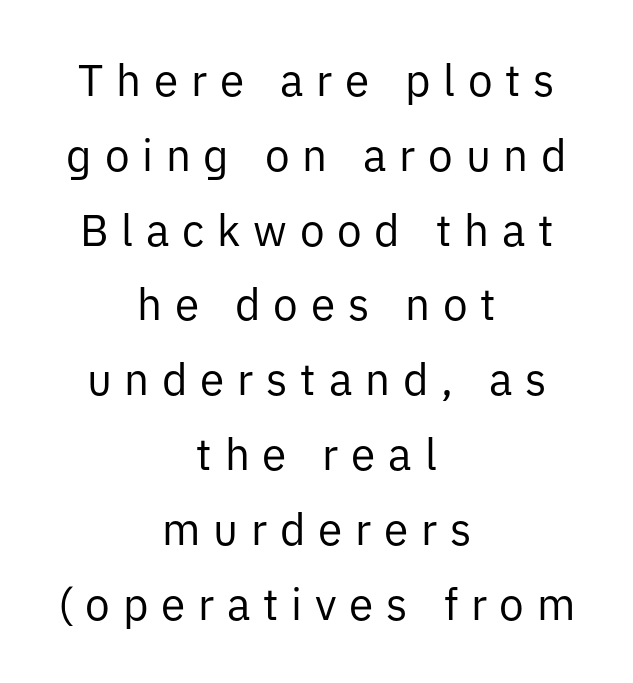
The image shows 44 px regular-weight sans-serif type, upright; set centered, normal line spacing (1.7x), unusually wide letter spacing (+0.29 em), not underlined; low stroke contrast and a medium x-height.
